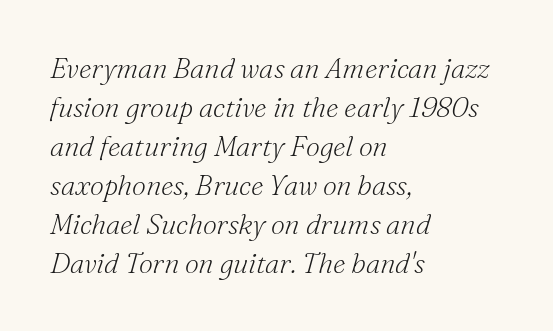
The image shows 28 px light serif type, italic (leaning right); set left-aligned, normal line spacing (1.39x), normal letter spacing, not underlined; medium stroke contrast and a small x-height.
